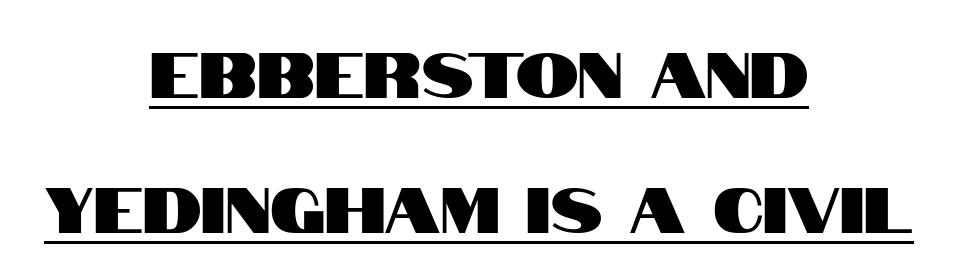
Q: Is the text italic (slanted)? A: No, it is upright.
Q: Is the typeface a serif or a sans-serif typeface? A: Sans-serif.
Q: Is the text underlined? A: Yes.
Q: How is the paragraph aligned? A: Centered.
Q: Is the spacing between letters normal or unusually wide? A: Normal.
Q: Is the spacing between lines tight, normal or loose? A: Loose.
Q: Width (condensed, normal, or wide)? A: Condensed.
Q: Stroke contrast? A: High.
Q: x-height? A: Large.
Q: Monospaced? A: No.
